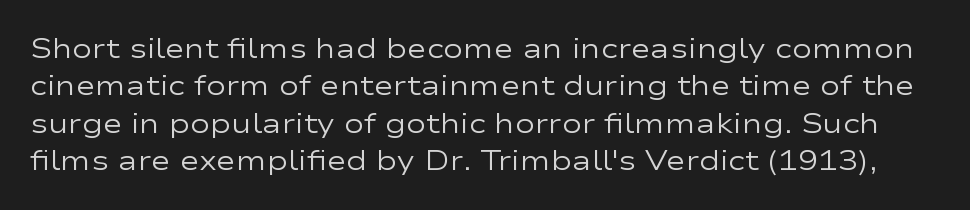
{"italic": "no", "bold": "no", "underline": "no", "line_spacing": "normal", "line_spacing_ratio": 1.38, "letter_spacing": "normal", "letter_spacing_em": 0.0, "glyph_px": 27}
